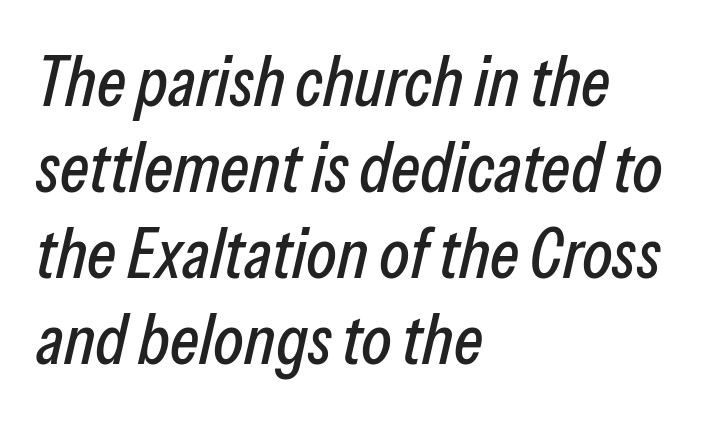
The image shows 70 px condensed type, italic (leaning right); set left-aligned, line spacing 1.23x, normal letter spacing, not underlined; low stroke contrast and a medium x-height.
